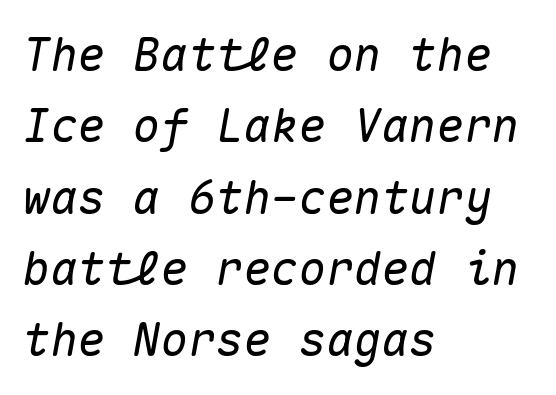
You could count columns in this text — the font is strictly monospaced. Every row of glyphs begins at an identical x-position on the left. The font's italic variant was chosen for this text. This block has exactly the height ordinary leading produces. The space directly below the letters is spotless. In terms of letterspacing, this is plain default setting.
